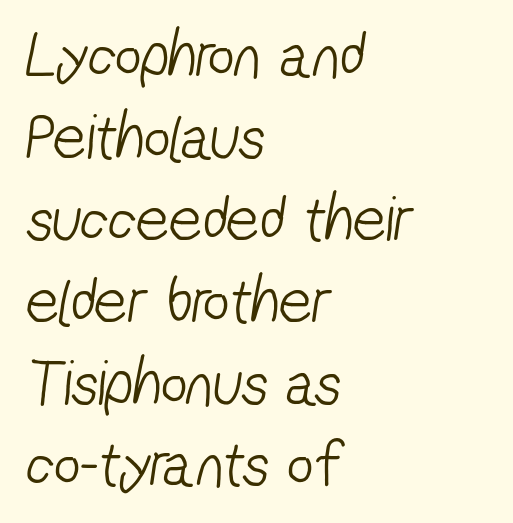
You could not count columns in this text — the font is proportionally spaced. Underline: absent. Think standard paragraph weight, or any step lighter than that. Observe the ordinary spacing: letters are neighbours, not strangers. Serifs: no, the terminals of the letterforms are clean. Does the leading feel generous? No, just average.
